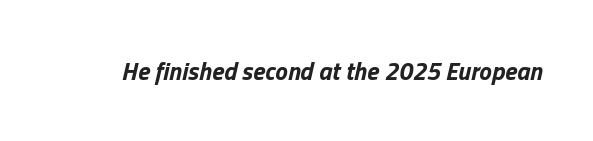
{"italic": "yes", "lean": "right", "slant_degrees": 13, "bold": "yes", "underline": "no", "letter_spacing": "normal", "letter_spacing_em": 0.0, "glyph_px": 25}
